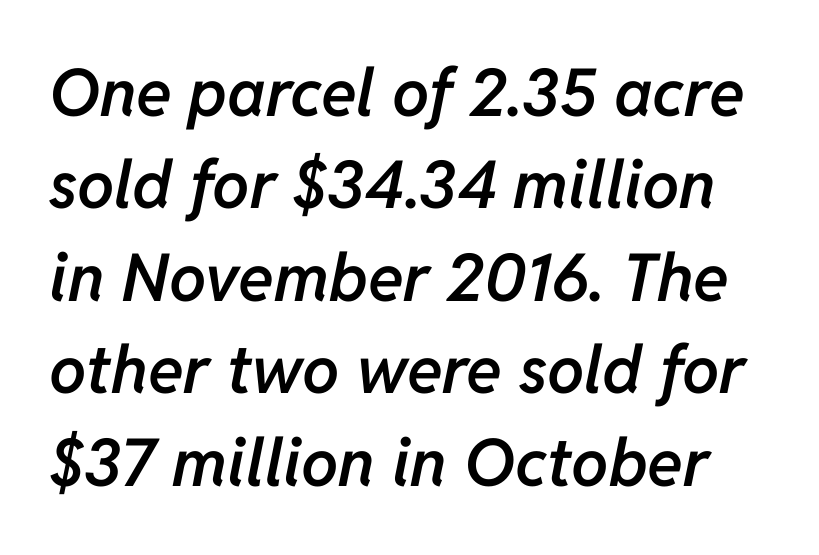
Q: Is the text bold? A: Semi-bold.
Q: Is the text italic (slanted)? A: Yes, it leans right by about 11 degrees.
Q: Is the text underlined? A: No.
Q: Is the spacing between letters normal or unusually wide? A: Normal.
Q: Is the spacing between lines tight, normal or loose? A: Normal.
Q: Width (condensed, normal, or wide)? A: Normal.
Q: Stroke contrast? A: Low.
Q: x-height? A: Medium.
Q: Monospaced? A: No.
